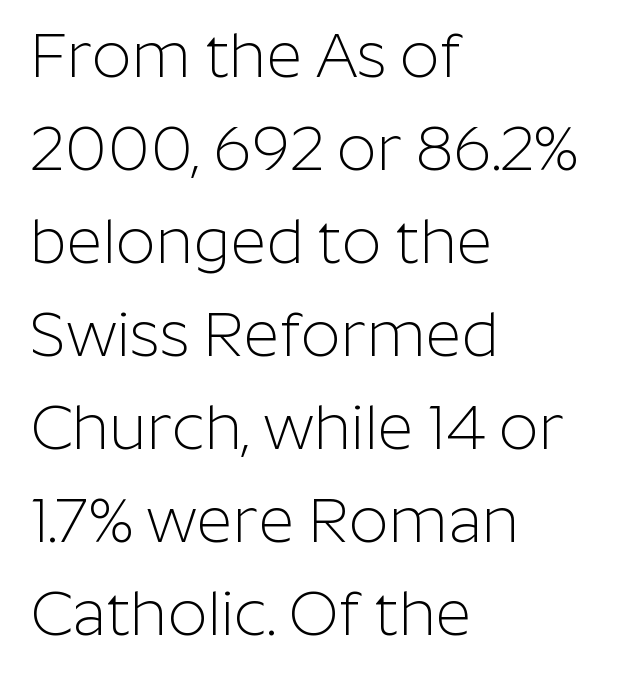
A normal amount of white space separates one row of letters from the next. Note the varied advance widths — an 'i' is clearly narrower than an 'm'. What stands out about the letter spacing? Nothing — it is the standard amount. The lines are quadded left.
